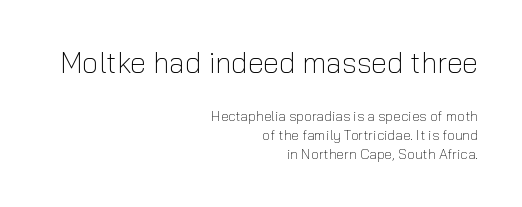
{"serif": "no", "italic": "no", "bold": "no", "weight": "light", "width": "normal", "stroke_contrast": "low", "x_height": "medium", "monospaced": "no", "underline": "no", "align": "right", "line_spacing": "normal", "line_spacing_ratio": 1.36, "letter_spacing": "normal", "letter_spacing_em": 0.0, "larger_block": "first", "size_ratio": 2.07, "glyph_px": 29}
